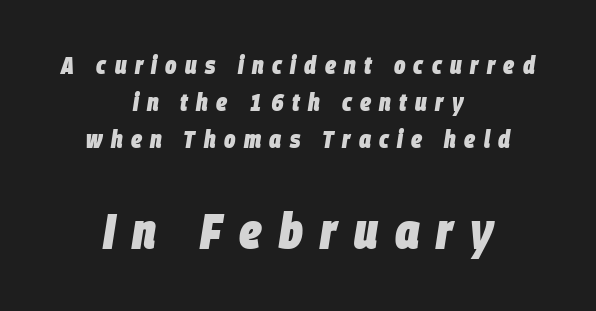
{"italic": "yes", "lean": "right", "slant_degrees": 9, "bold": "yes", "weight": "heavy", "width": "condensed", "stroke_contrast": "low", "x_height": "large", "monospaced": "no", "underline": "no", "align": "center", "line_spacing": "normal", "line_spacing_ratio": 1.55, "letter_spacing": "wide", "letter_spacing_em": 0.35, "larger_block": "second", "size_ratio": 2.04, "glyph_px": 49}
